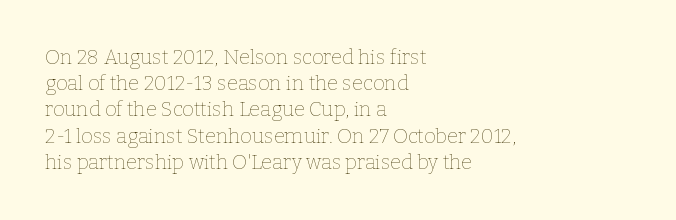
Q: Is the text bold? A: No.
Q: Is the text italic (slanted)? A: No, it is upright.
Q: Is the text underlined? A: No.
Q: How is the paragraph aligned? A: Left-aligned.
Q: Is the spacing between letters normal or unusually wide? A: Normal.
Q: Is the spacing between lines tight, normal or loose? A: Normal.
